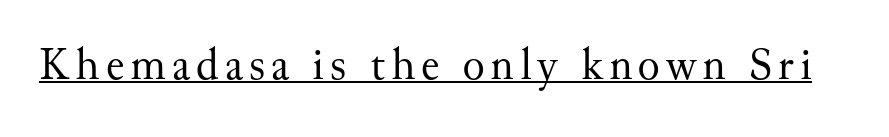
The image shows 46 px regular-weight serif type, upright; set underlined; medium stroke contrast and a small x-height.
